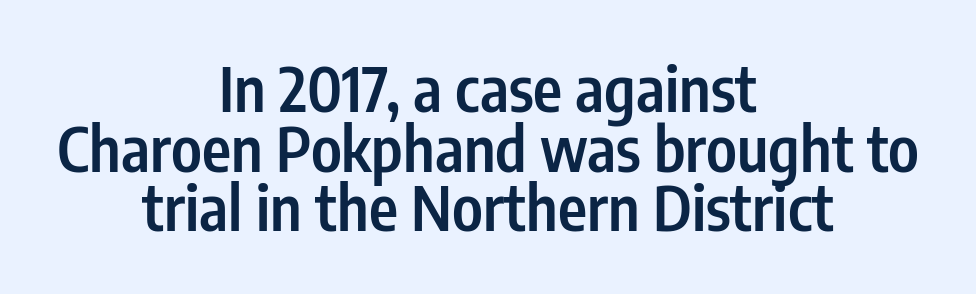
I'd call this a sans setting — the letters go barefoot. Layout note: lines centered. Ordinary non-slanted type is in use. Honestly, the rows look squashed on top of each other.
